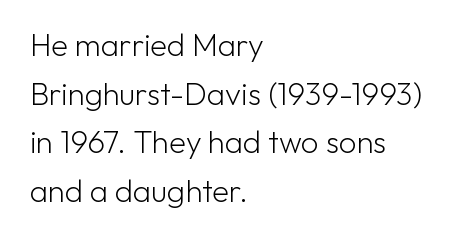
The image shows 31 px light sans-serif type, upright; set left-aligned, normal line spacing (1.57x), normal letter spacing, not underlined; low stroke contrast and a medium x-height.
